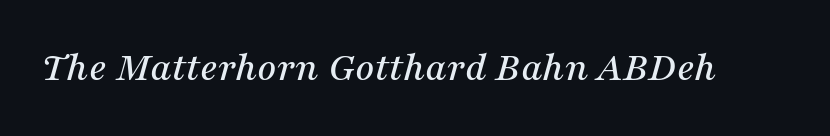
Q: Is the text italic (slanted)? A: Yes, it leans right by about 16 degrees.
Q: Is the typeface a serif or a sans-serif typeface? A: Serif.
Q: Is the text underlined? A: No.
Q: Is the spacing between letters normal or unusually wide? A: Normal.
Q: Width (condensed, normal, or wide)? A: Normal.
Q: Stroke contrast? A: Medium.
Q: x-height? A: Medium.
Q: Monospaced? A: No.
